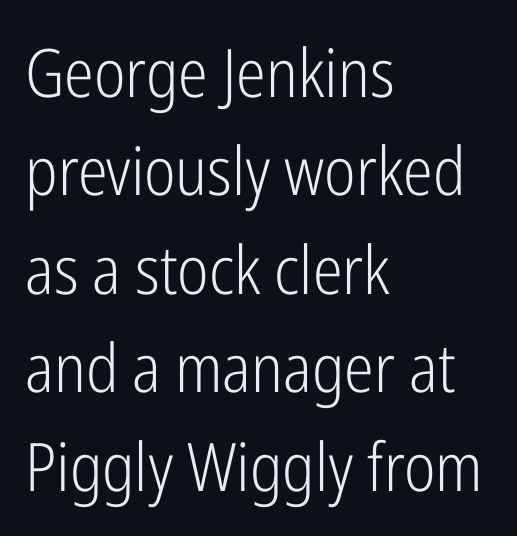
The image shows 67 px light, condensed sans-serif type, upright; set left-aligned, normal line spacing (1.47x), normal letter spacing, not underlined; low stroke contrast and a medium x-height.
